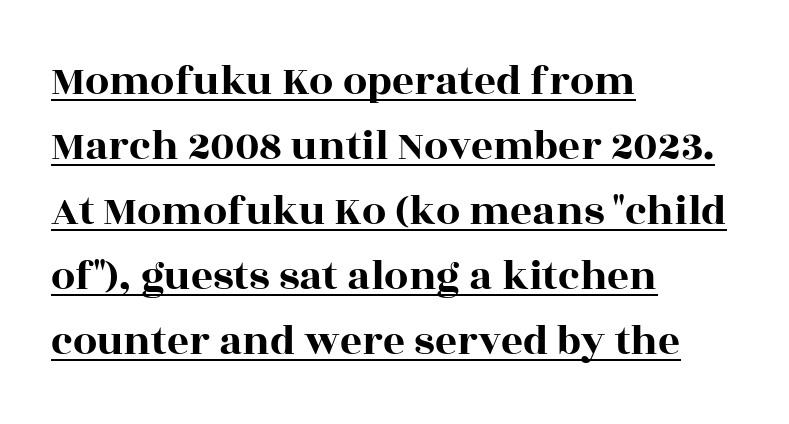
Q: Is the text italic (slanted)? A: No, it is upright.
Q: Is the typeface a serif or a sans-serif typeface? A: Serif.
Q: Is the text underlined? A: Yes.
Q: How is the paragraph aligned? A: Left-aligned.
Q: Is the spacing between letters normal or unusually wide? A: Normal.
Q: Is the spacing between lines tight, normal or loose? A: Normal.
Q: Width (condensed, normal, or wide)? A: Wide.
Q: x-height? A: Large.
Q: Monospaced? A: No.
